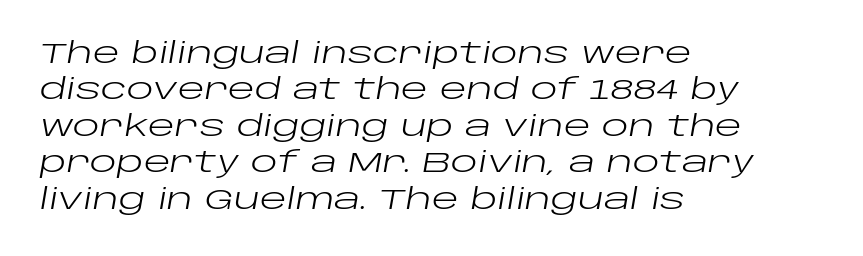
The image shows 28 px regular-weight, wide type, italic (leaning right); set left-aligned, normal line spacing (1.3x), normal letter spacing, not underlined; low stroke contrast and a large x-height.
